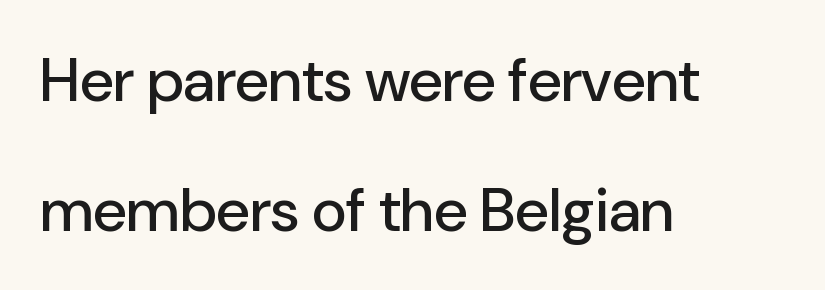
{"serif": "no", "italic": "no", "width": "normal", "stroke_contrast": "low", "x_height": "medium", "monospaced": "no", "underline": "no", "align": "left", "line_spacing": "loose", "line_spacing_ratio": 2.13, "letter_spacing": "normal", "letter_spacing_em": 0.0, "glyph_px": 61}
